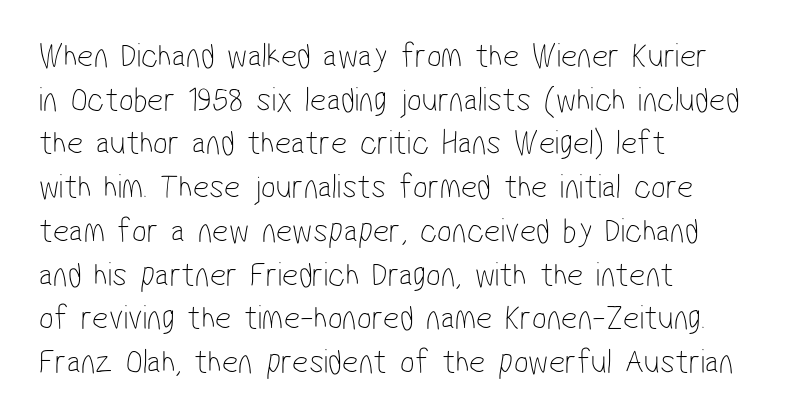
Q: Is the text bold? A: No.
Q: Is the typeface a serif or a sans-serif typeface? A: Sans-serif.
Q: Is the text underlined? A: No.
Q: How is the paragraph aligned? A: Left-aligned.
Q: Is the spacing between letters normal or unusually wide? A: Normal.
Q: Is the spacing between lines tight, normal or loose? A: Normal.
Q: Width (condensed, normal, or wide)? A: Condensed.
Q: Stroke contrast? A: Low.
Q: x-height? A: Medium.
Q: Monospaced? A: No.
